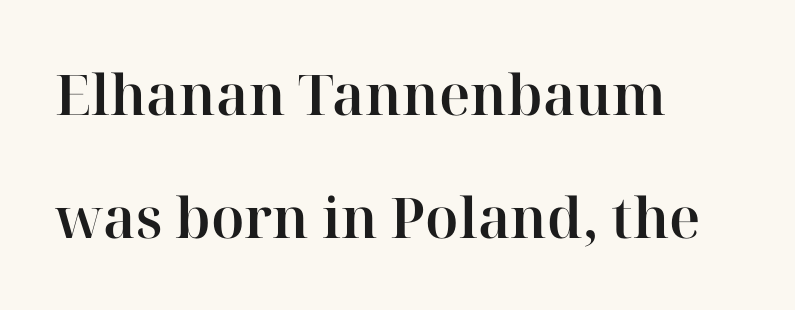
Horizontally, the lines are justified to the leading edge only. Honestly, there is no underline to notice here at all. Looks like regular typesetting: each glyph gets only the width it needs. Does the lettering tilt? It doesn't — this is upright.
